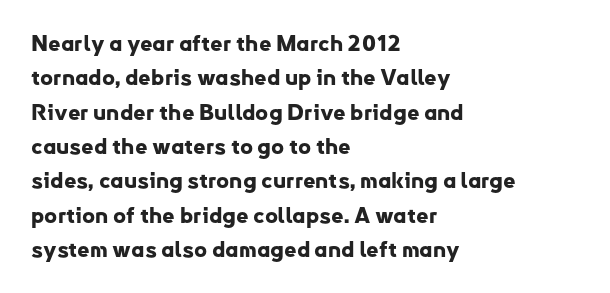
Upright lettering throughout. Just letters on the line, the space beneath them empty. The vertical gap from one line to the next is medium. Strong, thick strokes mark this as bold type. Short and long lines alike share a common starting point at left.
